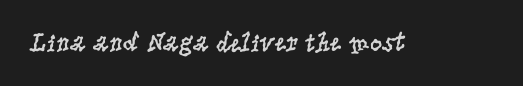
The image shows 27 px text type; set normal letter spacing, not underlined.
